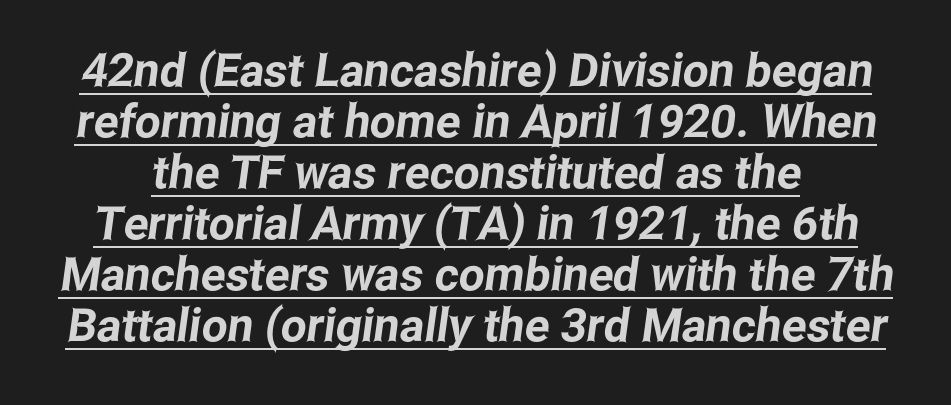
{"serif": "no", "width": "condensed", "stroke_contrast": "low", "x_height": "medium", "monospaced": "no", "underline": "yes", "line_spacing": "tight", "line_spacing_ratio": 1.11, "letter_spacing": "normal", "letter_spacing_em": 0.0, "glyph_px": 46}
